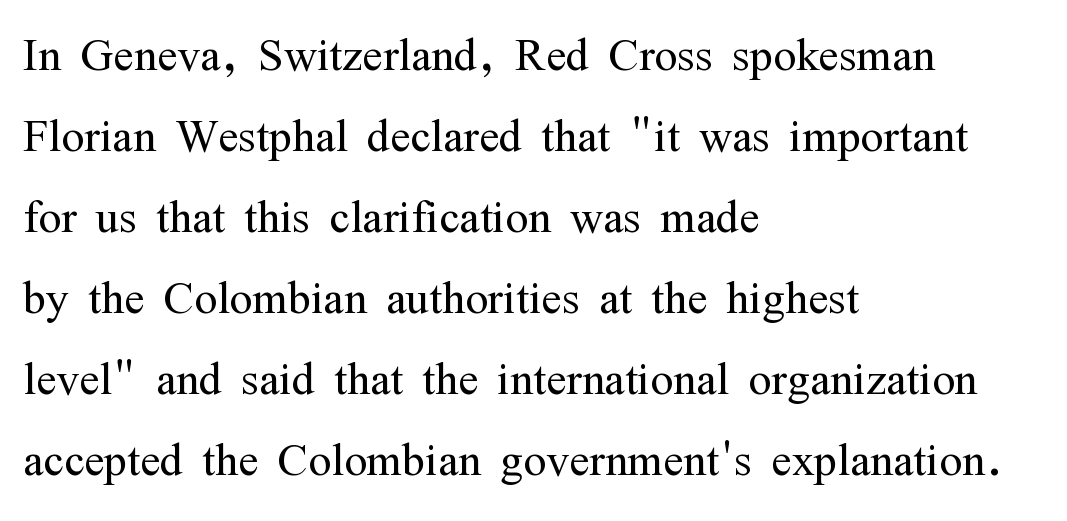
{"serif": "yes", "italic": "no", "bold": "no", "weight": "light", "width": "condensed", "stroke_contrast": "medium", "x_height": "medium", "monospaced": "no", "underline": "no", "align": "left", "line_spacing": "normal", "line_spacing_ratio": 1.35, "letter_spacing": "normal", "letter_spacing_em": 0.0, "glyph_px": 60}
